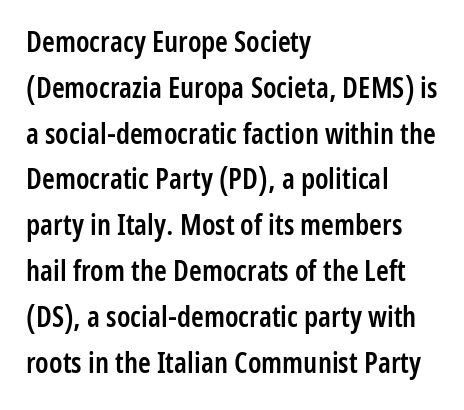
{"serif": "no", "italic": "no", "bold": "semi", "weight": "semibold", "width": "condensed", "stroke_contrast": "low", "x_height": "medium", "monospaced": "no", "underline": "no", "align": "left", "line_spacing": "normal", "line_spacing_ratio": 1.58, "letter_spacing": "normal", "letter_spacing_em": 0.0, "glyph_px": 29}
